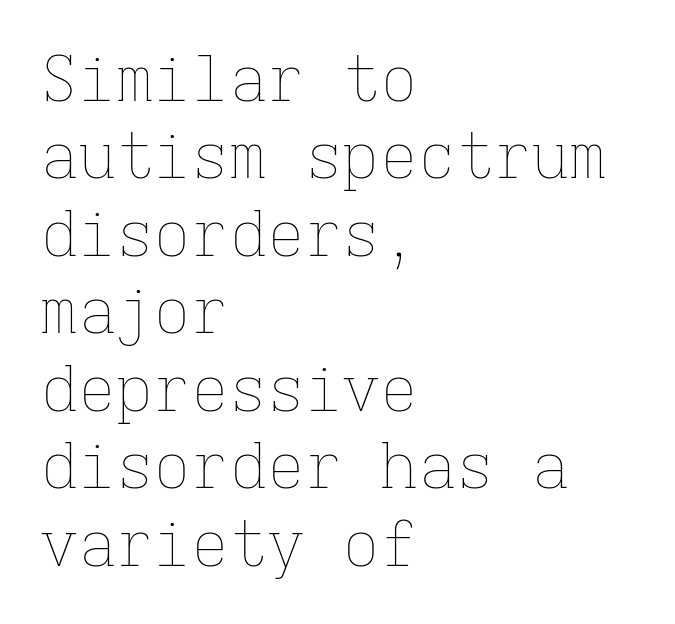
Ordinary non-slanted type is in use. No letter is thick-stroked: the sample isn't bold. The specimen omits any rule beneath the text block's lines. Note the uniform advance width — an 'i' takes as much space as an 'm'.
